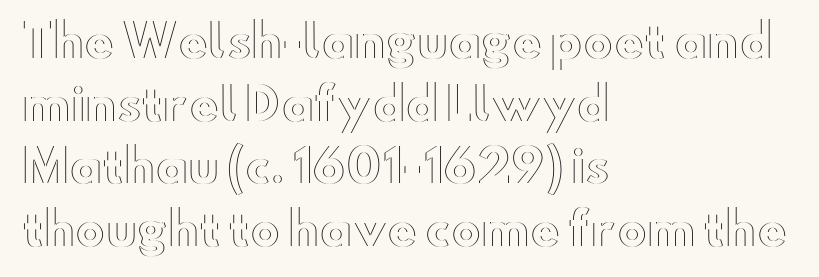
This rendering uses left alignment, leaving the right contour irregular. Only glyphs here, with clear space below each row. Is the letter spacing exaggerated? No — it looks like the ordinary default. Each letter keeps its own natural width here, so spacing adapts to shape. Notice how the stems are strictly vertical — no italics here.
